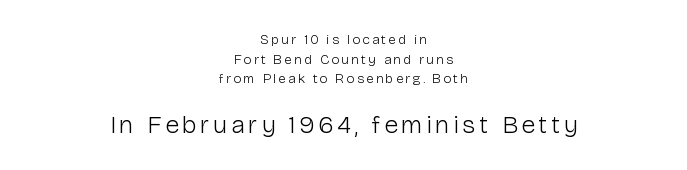
The image shows 25 px text type, upright; set centered, normal line spacing (1.4x), not underlined; the second (bottom) block is 1.79x larger.
